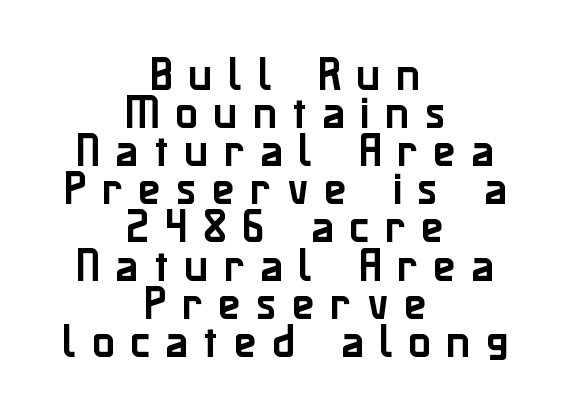
{"serif": "no", "italic": "no", "width": "normal", "stroke_contrast": "low", "x_height": "medium", "monospaced": "no", "underline": "no", "align": "center", "line_spacing": "tight", "line_spacing_ratio": 1.03, "letter_spacing": "wide", "letter_spacing_em": 0.42, "glyph_px": 37}
